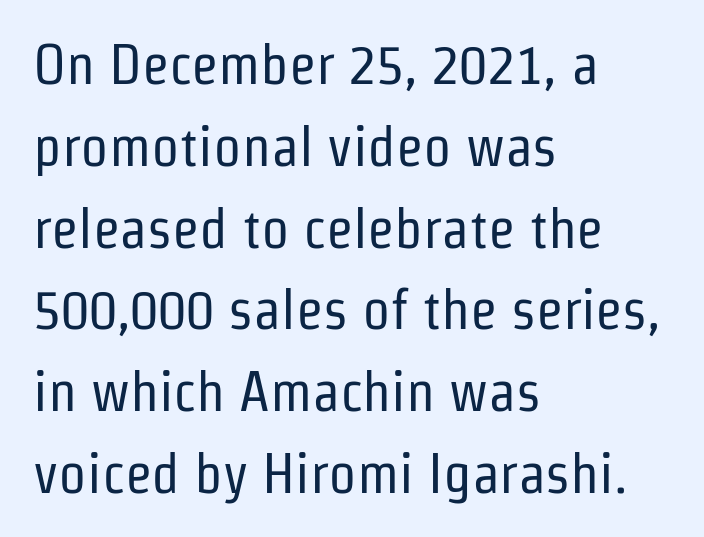
The image shows 56 px regular-weight, condensed sans-serif type, upright; set left-aligned, normal line spacing (1.46x), normal letter spacing, not underlined; low stroke contrast and a medium x-height.
